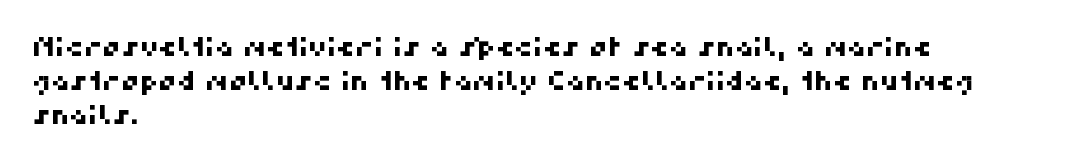
Q: Is the text underlined? A: No.
Q: How is the paragraph aligned? A: Left-aligned.
Q: Is the spacing between letters normal or unusually wide? A: Normal.
Q: Is the spacing between lines tight, normal or loose? A: Normal.
